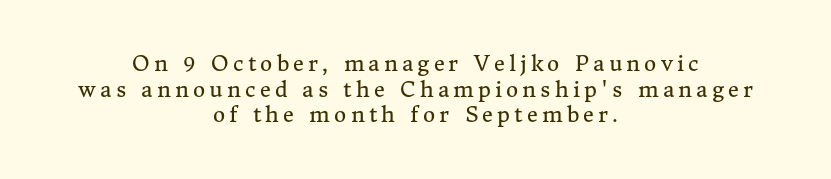
Q: Is the text bold? A: No.
Q: Is the text italic (slanted)? A: No, it is upright.
Q: Is the text underlined? A: No.
Q: How is the paragraph aligned? A: Centered.
Q: Is the spacing between letters normal or unusually wide? A: Unusually wide.
